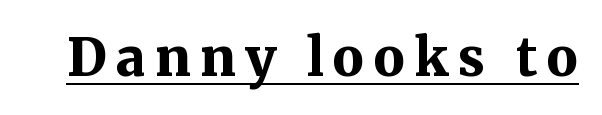
You could not count columns in this text — the font is proportionally spaced. Italic: no, the glyphs are upright roman. Students, this is bold: see how much ink each stroke carries. To sum up the face: it has serifs. Has an underline been added? It has.
